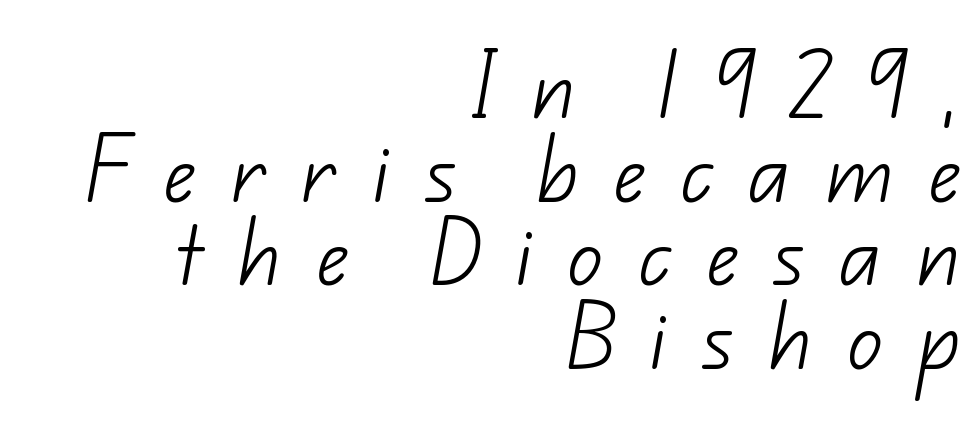
Q: Is the text bold? A: No.
Q: Is the typeface a serif or a sans-serif typeface? A: Sans-serif.
Q: Is the text underlined? A: No.
Q: How is the paragraph aligned? A: Right-aligned.
Q: Is the spacing between letters normal or unusually wide? A: Unusually wide.
Q: Width (condensed, normal, or wide)? A: Normal.
Q: Stroke contrast? A: Low.
Q: x-height? A: Small.
Q: Monospaced? A: No.
